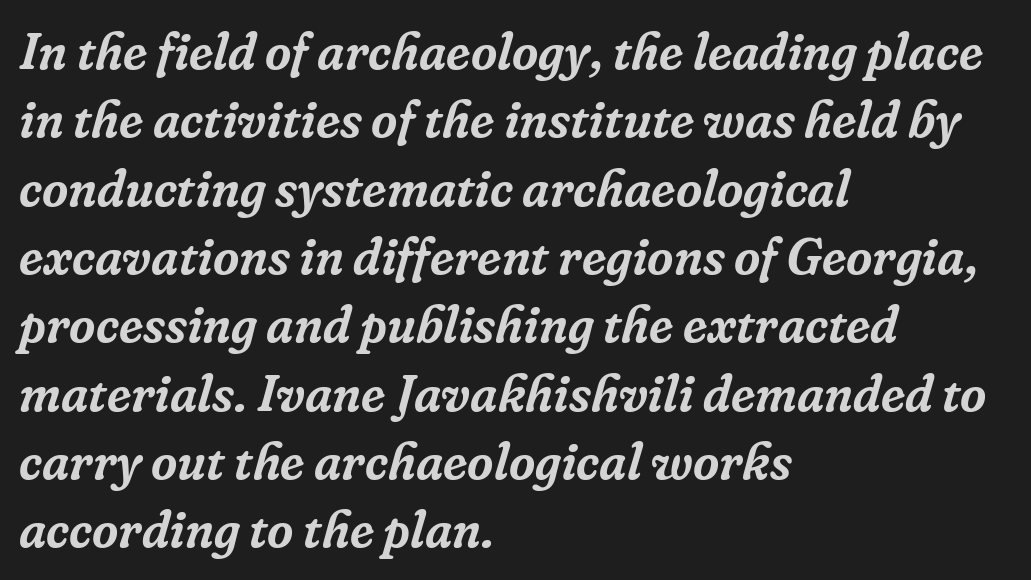
{"serif": "yes", "italic": "yes", "lean": "right", "slant_degrees": 16, "width": "normal", "stroke_contrast": "low", "x_height": "medium", "monospaced": "no", "underline": "no", "align": "left", "line_spacing": "normal", "line_spacing_ratio": 1.34, "letter_spacing": "normal", "letter_spacing_em": 0.0, "glyph_px": 51}
